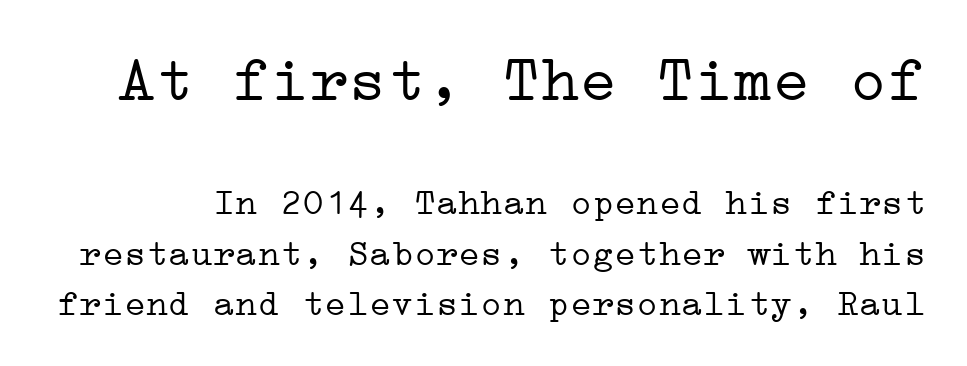
Glyph-to-glyph distance matches everyday printed text. Unlike a clean sans, this face finishes its strokes with serifs. The zone under the glyphs is completely vacant. No heavy texture on the line: the type isn't bold.
